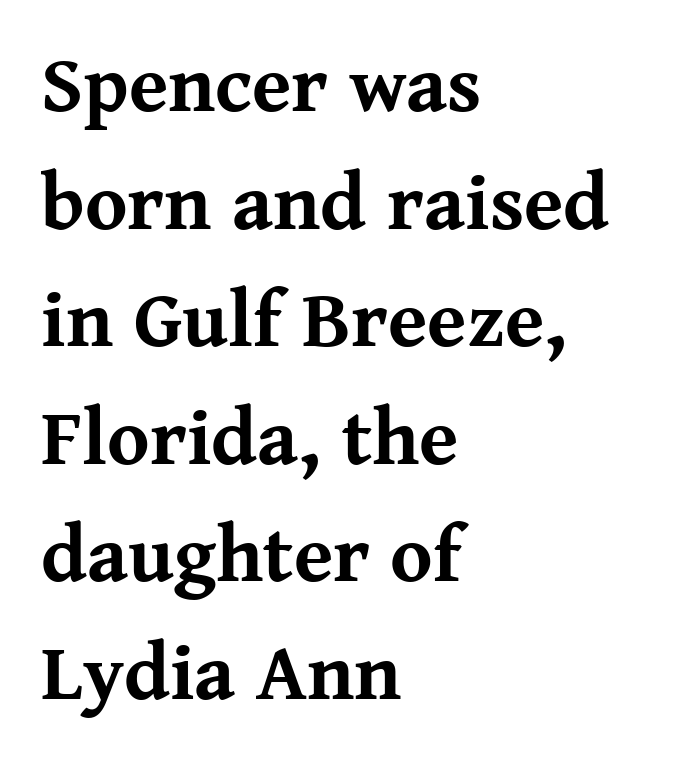
The image shows 80 px bold serif type, upright; set left-aligned, normal line spacing (1.47x), normal letter spacing, not underlined; medium stroke contrast and a medium x-height.
